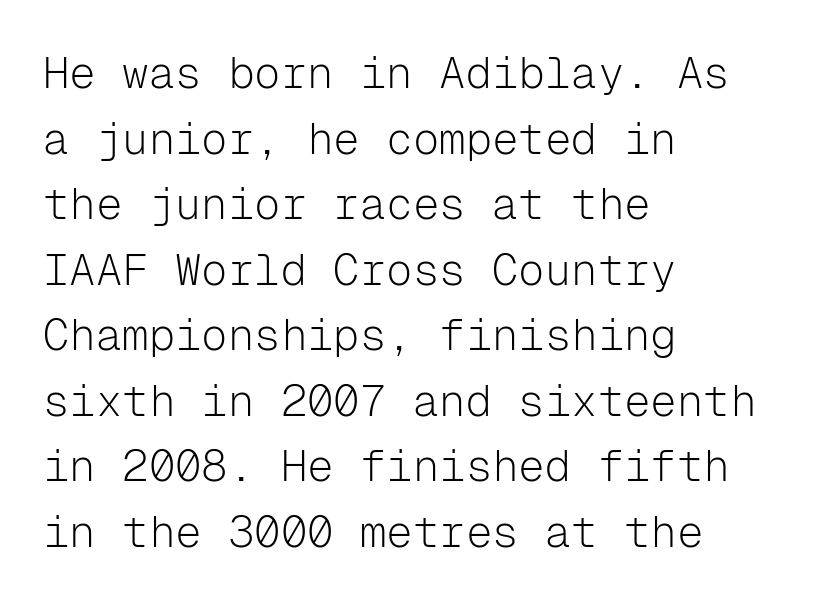
{"serif": "no", "italic": "no", "bold": "no", "weight": "light", "width": "normal", "stroke_contrast": "low", "x_height": "medium", "monospaced": "yes", "underline": "no", "align": "left", "line_spacing": "normal", "line_spacing_ratio": 1.49, "letter_spacing": "normal", "letter_spacing_em": 0.0, "glyph_px": 44}
